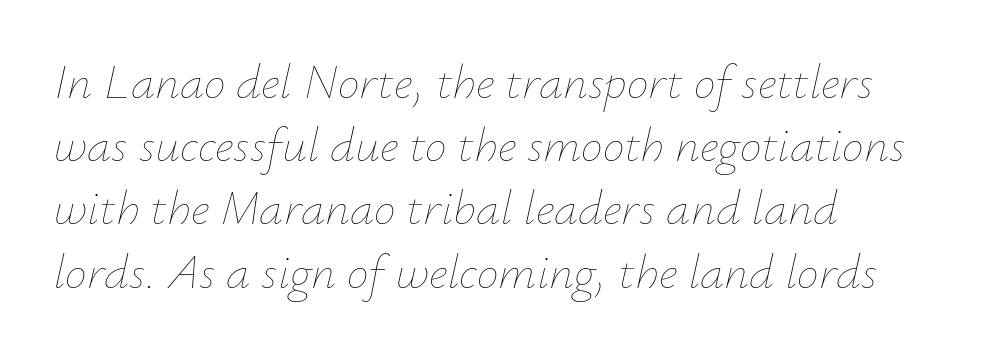
Q: Is the text bold? A: No.
Q: Is the text italic (slanted)? A: Yes, it leans right by about 12 degrees.
Q: Is the text underlined? A: No.
Q: How is the paragraph aligned? A: Left-aligned.
Q: Is the spacing between letters normal or unusually wide? A: Normal.
Q: Is the spacing between lines tight, normal or loose? A: Normal.
Q: Width (condensed, normal, or wide)? A: Normal.
Q: Stroke contrast? A: Low.
Q: x-height? A: Small.
Q: Monospaced? A: No.
